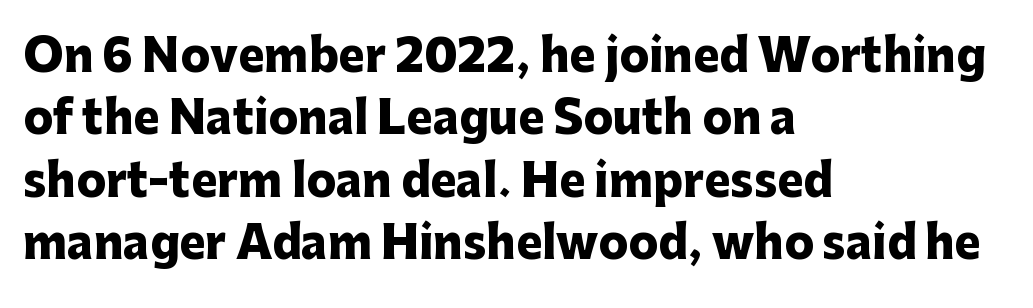
{"serif": "no", "italic": "no", "bold": "yes", "weight": "heavy", "width": "normal", "stroke_contrast": "low", "x_height": "medium", "monospaced": "no", "underline": "no", "align": "left", "line_spacing": "normal", "line_spacing_ratio": 1.42, "letter_spacing": "normal", "letter_spacing_em": 0.0, "glyph_px": 44}
